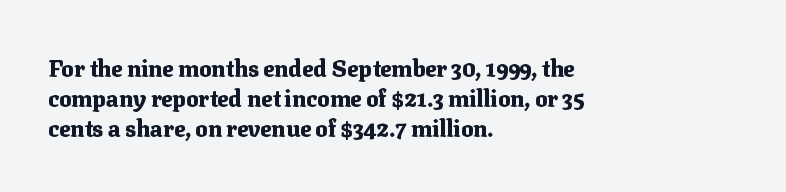
Q: Is the text bold? A: Yes.
Q: Is the text italic (slanted)? A: No, it is upright.
Q: Is the text underlined? A: No.
Q: How is the paragraph aligned? A: Left-aligned.
Q: Is the spacing between letters normal or unusually wide? A: Normal.
Q: Is the spacing between lines tight, normal or loose? A: Normal.
